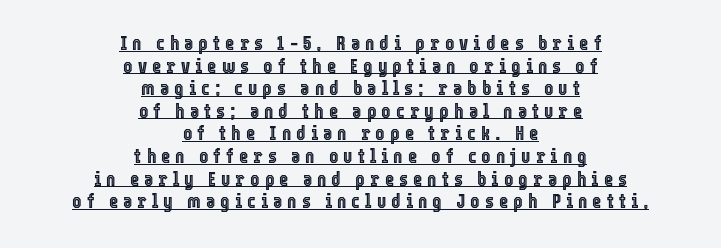
Teacher's note: observe the equal gaps on both sides — that is centered alignment. A typesetter would call this leading minimal, almost set solid. Glance below the letters and you will spot a drawn line. Rendered with straight, roman letterforms.
